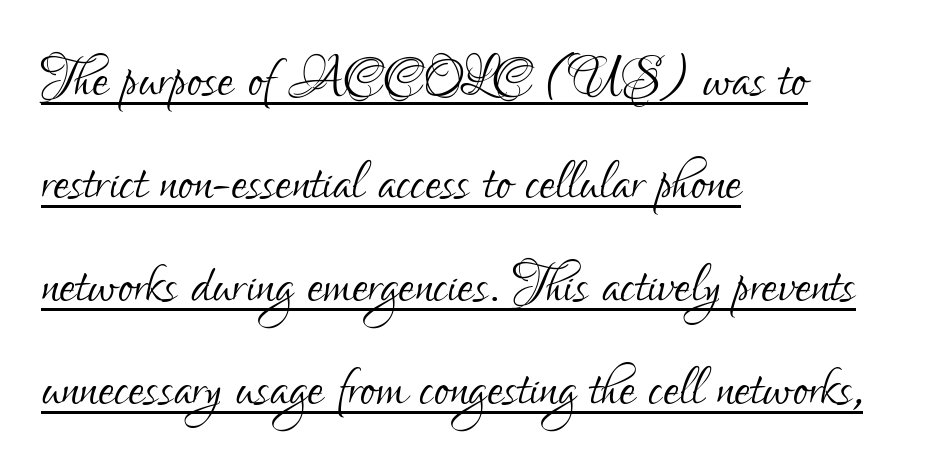
Q: Is the text bold? A: No.
Q: Is the text italic (slanted)? A: Yes.
Q: Is the typeface a serif or a sans-serif typeface? A: Sans-serif.
Q: Is the text underlined? A: Yes.
Q: How is the paragraph aligned? A: Left-aligned.
Q: Is the spacing between letters normal or unusually wide? A: Normal.
Q: Is the spacing between lines tight, normal or loose? A: Normal.
Q: Width (condensed, normal, or wide)? A: Condensed.
Q: Stroke contrast? A: Low.
Q: x-height? A: Small.
Q: Monospaced? A: No.
